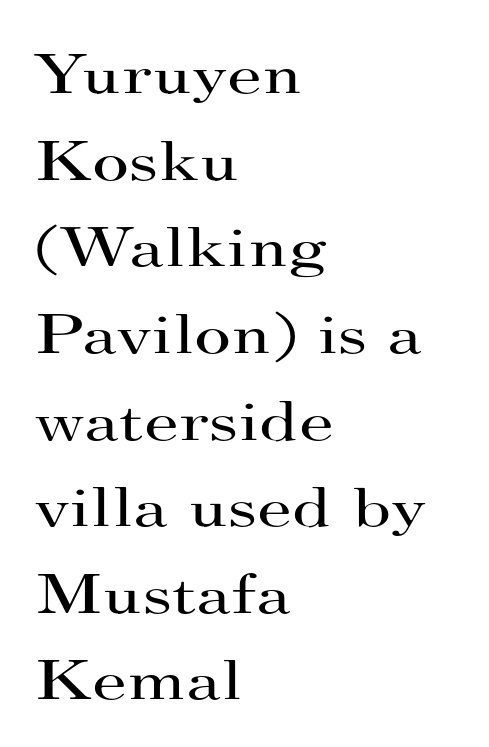
Glance below the letters and you will spot only blank space. In terms of letterform style, serifs are clearly present. Varying glyph widths throughout — classic text-font behaviour. Does extra space separate the letters? No, they use regular spacing.
